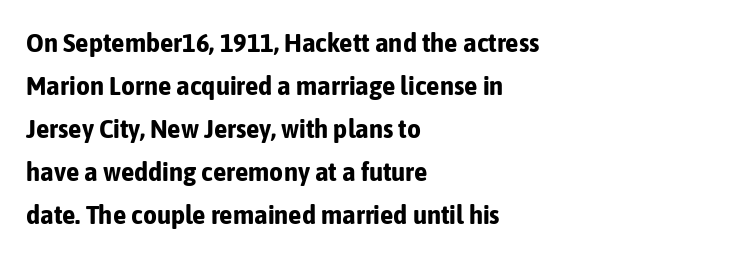
Typesetter's note: full bold, strokes at maximum text heaviness. Quick note: interline space is typical. Compared with a centered layout, this one pins lines to the left instead. Tall strokes in this sample are plumb rather than angled. The tracking reads as untouched default to a designer's eye. Has an underline been added? It has not.
